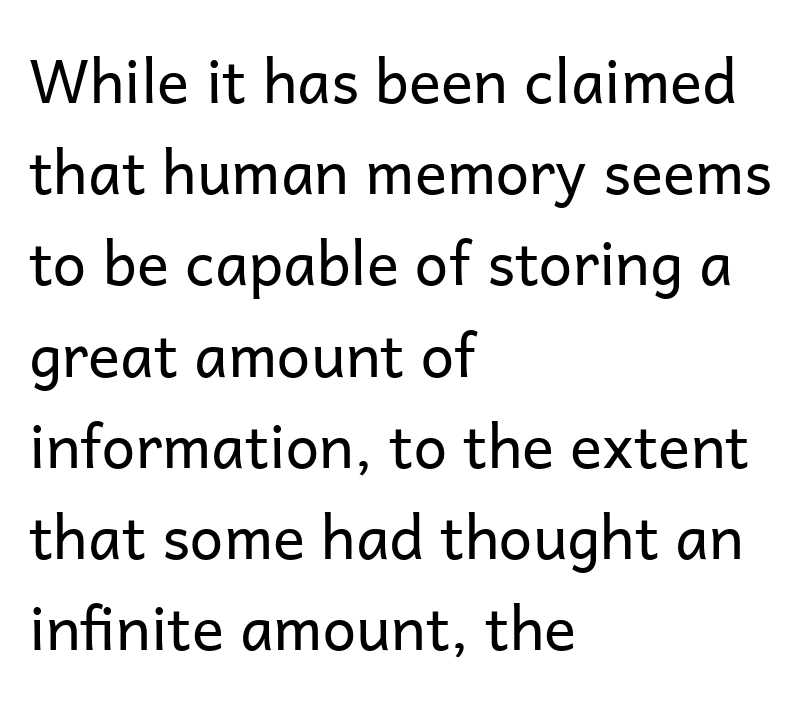
The image shows 60 px regular-weight sans-serif type, upright; set left-aligned, normal line spacing (1.52x), normal letter spacing, not underlined; low stroke contrast and a medium x-height.
